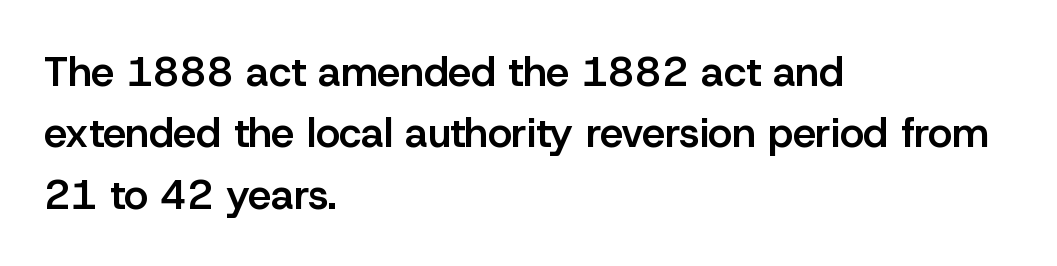
Q: Is the text bold? A: Semi-bold.
Q: Is the text italic (slanted)? A: No, it is upright.
Q: Is the typeface a serif or a sans-serif typeface? A: Sans-serif.
Q: Is the text underlined? A: No.
Q: How is the paragraph aligned? A: Left-aligned.
Q: Is the spacing between letters normal or unusually wide? A: Normal.
Q: Is the spacing between lines tight, normal or loose? A: Normal.
Q: Width (condensed, normal, or wide)? A: Normal.
Q: Stroke contrast? A: Low.
Q: x-height? A: Medium.
Q: Monospaced? A: No.
